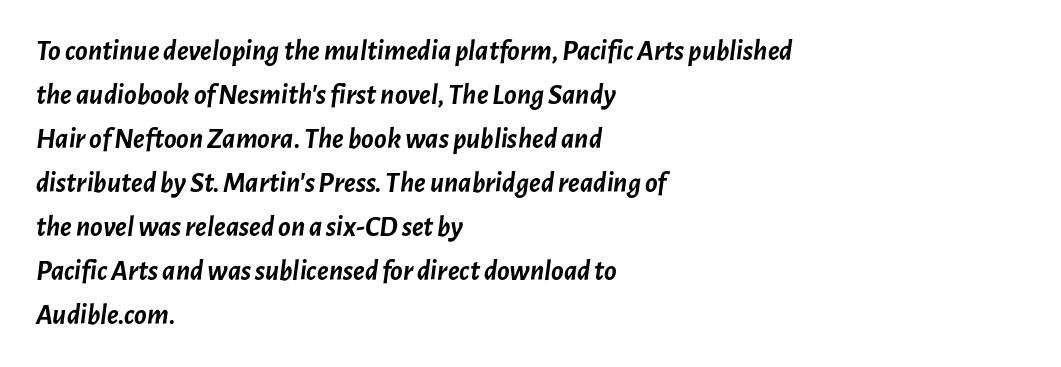
On the weight axis this lands at bold, roughly 700. This is oblique type, the kind used for emphasis or titles. Nobody drew a line under any word here. Proportional: the letters do not fall into vertical columns. If you drew a ruler down the left edge, every line would touch it. The rendering uses a moderate line-height, typical for paragraphs.
